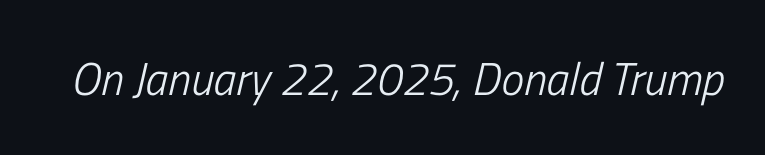
{"italic": "yes", "lean": "right", "slant_degrees": 13, "bold": "no", "weight": "light", "width": "condensed", "stroke_contrast": "low", "x_height": "medium", "monospaced": "no", "underline": "no", "letter_spacing": "normal", "letter_spacing_em": 0.0, "glyph_px": 46}
